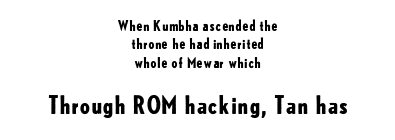
Q: Is the text bold? A: Yes.
Q: Is the text italic (slanted)? A: No, it is upright.
Q: Is the text underlined? A: No.
Q: How is the paragraph aligned? A: Centered.
Q: Is the spacing between letters normal or unusually wide? A: Normal.
Q: Is the spacing between lines tight, normal or loose? A: Normal.
Q: Which block of text is set in a larger size, the first (top) or the second (bottom)? A: The second (bottom) one.
